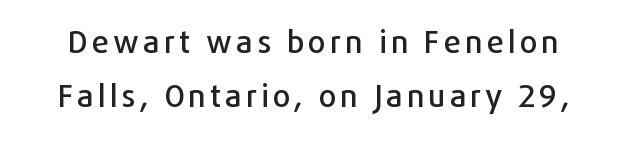
The specimen omits any rule beneath the text block's lines. A typesetter would label this face a sans. It's the straight-up-and-down kind of type. The letters advance in unequal steps, a hallmark of proportional type.
